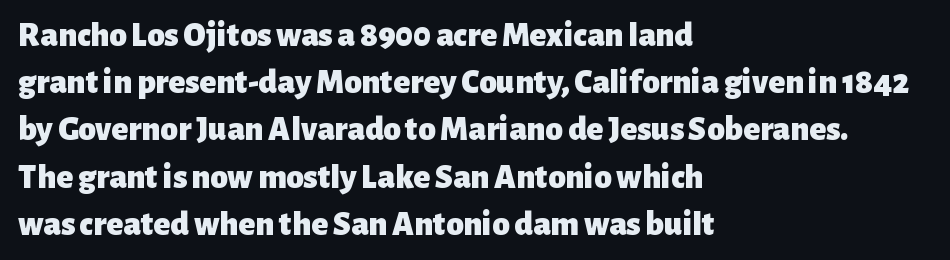
Lines of text with bare space underneath. Looks like regular typesetting: each glyph gets only the width it needs. If you drew a ruler down the left edge, every line would touch it. The line-height multiplier appears to be the usual default. I'd describe the lettering as bold — thick and assertive.
